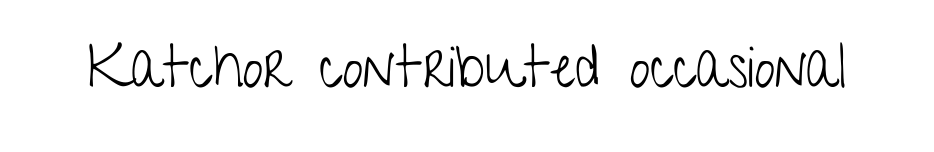
{"serif": "no", "italic": "no", "bold": "no", "weight": "light", "width": "condensed", "stroke_contrast": "low", "x_height": "medium", "monospaced": "no", "underline": "no", "letter_spacing": "normal", "letter_spacing_em": 0.0, "glyph_px": 59}
